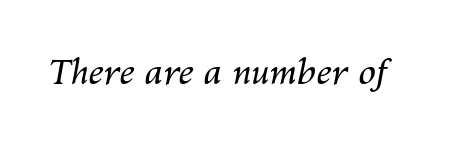
Looking at the ascenders, they clearly lean. Stems and bowls with no extra thickness — not bold. The rendering uses natural spacing where letterforms have individual widths. Compared with typical body copy, the letter spacing here is the same.
